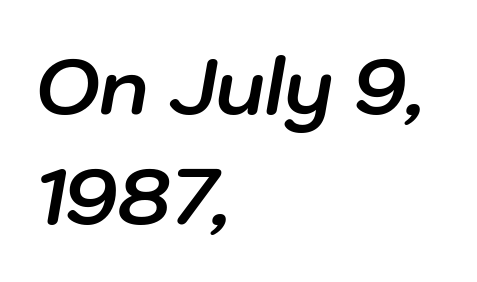
{"italic": "yes", "lean": "right", "slant_degrees": 10, "bold": "yes", "weight": "bold", "width": "normal", "stroke_contrast": "low", "x_height": "medium", "monospaced": "no", "underline": "no", "align": "left", "line_spacing": "normal", "line_spacing_ratio": 1.43, "letter_spacing": "normal", "letter_spacing_em": 0.0, "glyph_px": 77}
